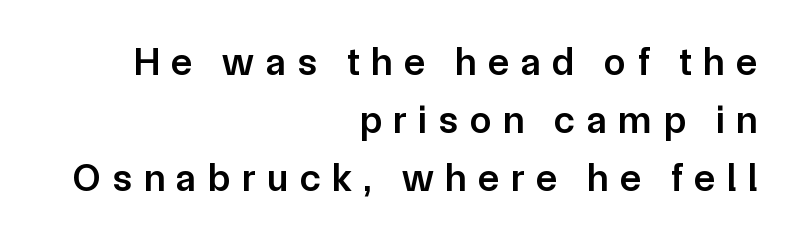
{"serif": "no", "italic": "no", "bold": "semi", "weight": "semibold", "width": "normal", "stroke_contrast": "low", "x_height": "medium", "monospaced": "no", "underline": "no", "align": "right", "line_spacing": "normal", "line_spacing_ratio": 1.49, "letter_spacing": "wide", "letter_spacing_em": 0.3, "glyph_px": 39}
